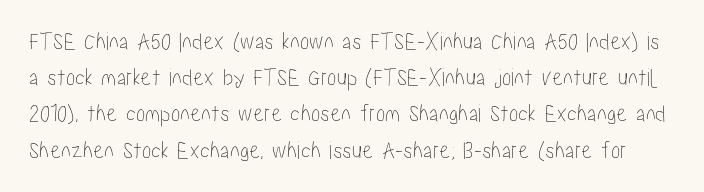
{"italic": "no", "underline": "no", "line_spacing": "normal", "line_spacing_ratio": 1.45, "letter_spacing": "normal", "letter_spacing_em": 0.0, "glyph_px": 25}
